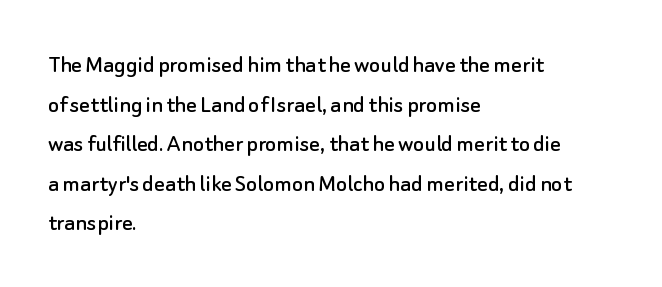
Q: Is the text italic (slanted)? A: No, it is upright.
Q: Is the text underlined? A: No.
Q: How is the paragraph aligned? A: Left-aligned.
Q: Is the spacing between letters normal or unusually wide? A: Normal.
Q: Is the spacing between lines tight, normal or loose? A: Normal.
